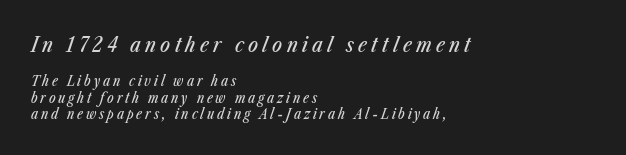
Horizontally, the lines are justified to the leading edge only. Size contrast runs from large at the top to small at the bottom. Underlining? Definitely not there. If you drew a line through each stem, it would be angled. Here the glyphs are tracked loosely, breaking word shapes into spaced letters.
